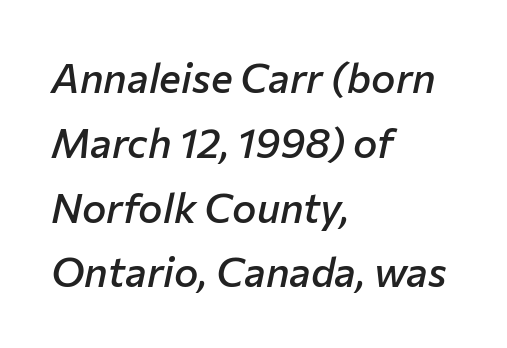
The image shows 41 px semibold type, italic (leaning right); set left-aligned, normal line spacing (1.58x), normal letter spacing, not underlined; low stroke contrast and a medium x-height.
